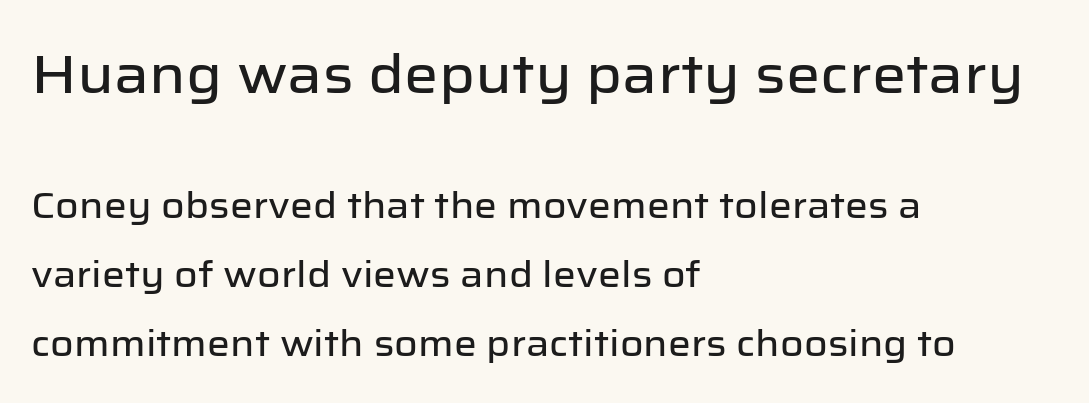
The image shows 54 px sans-serif type, upright; set left-aligned, loose line spacing (1.91x), normal letter spacing, not underlined; the first (top) block is 1.5x larger; low stroke contrast and a medium x-height.
